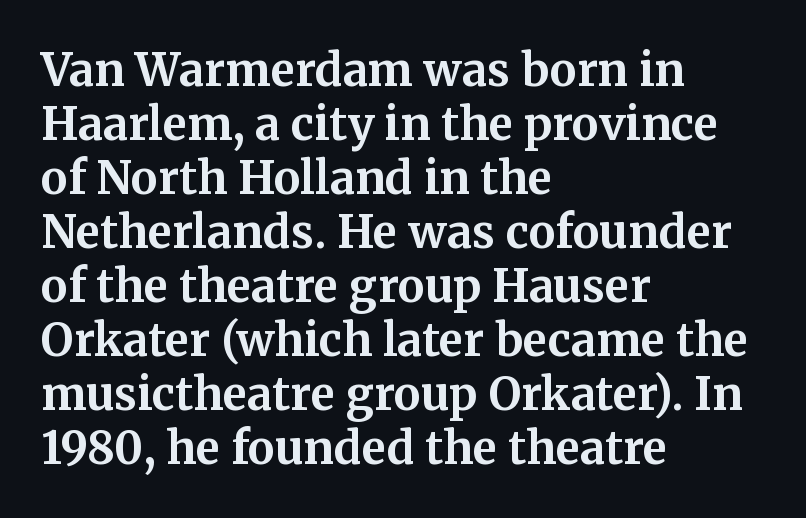
Where is the straight margin? On the left. Looks like regular typesetting: each glyph gets only the width it needs. Observe the serifs anchoring each vertical stroke in this sample. Bold? Absolutely — the strokes are thick and heavy. Nothing unusual about the tracking: characters are spaced as the font intends. Words float on clear page, feet unadorned.
